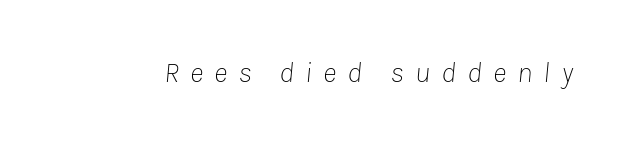
Q: Is the text bold? A: No.
Q: Is the text italic (slanted)? A: Yes, it leans right by about 8 degrees.
Q: Is the text underlined? A: No.
Q: Is the spacing between letters normal or unusually wide? A: Unusually wide.
Q: Width (condensed, normal, or wide)? A: Normal.
Q: Stroke contrast? A: Low.
Q: x-height? A: Medium.
Q: Monospaced? A: No.
